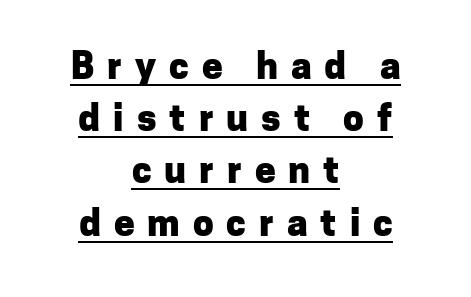
Q: Is the text bold? A: Yes.
Q: Is the text italic (slanted)? A: No, it is upright.
Q: Is the typeface a serif or a sans-serif typeface? A: Sans-serif.
Q: Is the text underlined? A: Yes.
Q: How is the paragraph aligned? A: Centered.
Q: Is the spacing between letters normal or unusually wide? A: Unusually wide.
Q: Is the spacing between lines tight, normal or loose? A: Normal.
Q: Width (condensed, normal, or wide)? A: Normal.
Q: Stroke contrast? A: Low.
Q: x-height? A: Medium.
Q: Monospaced? A: No.
